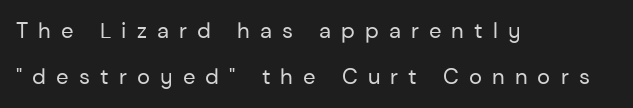
These glyphs show unthickened strokes, regular width or finer. Underlining? Definitely not there. Glyph-to-glyph distance is far greater than everyday printed text. Leading is clearly above the norm, producing a sparse column. The rag falls on the right side of this text block. When letters stand straight like this, we call the style roman or upright.
